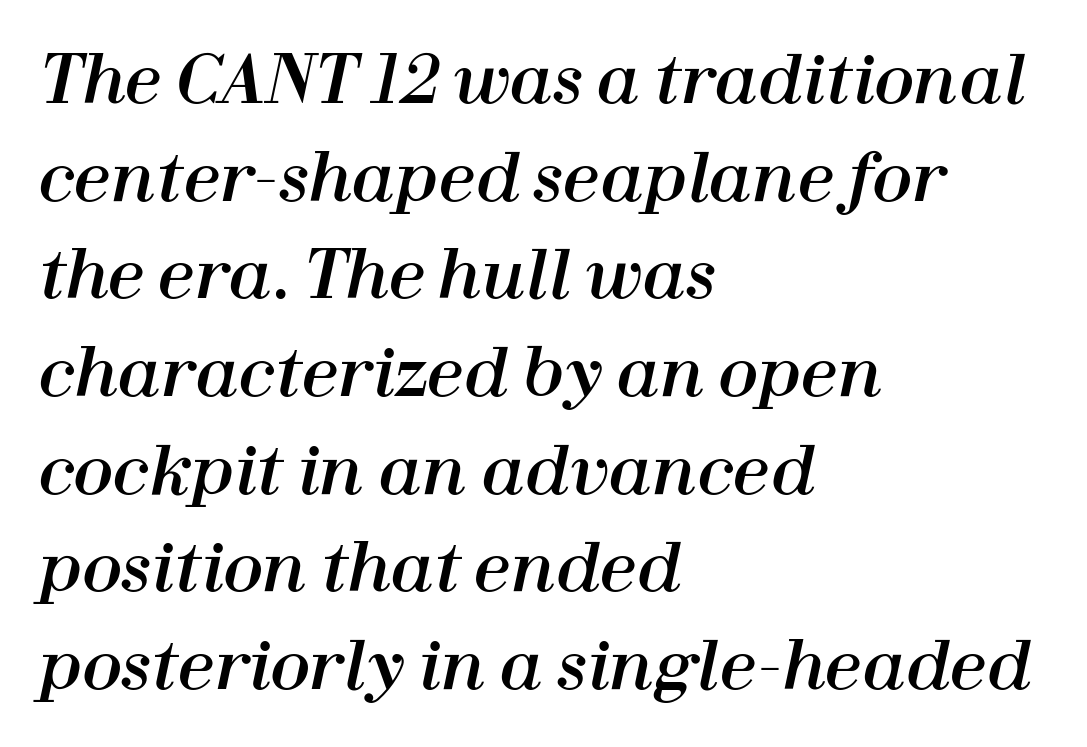
The image shows 66 px text type, italic (leaning right); set left-aligned, normal line spacing (1.48x), normal letter spacing, not underlined; high stroke contrast and a medium x-height.
